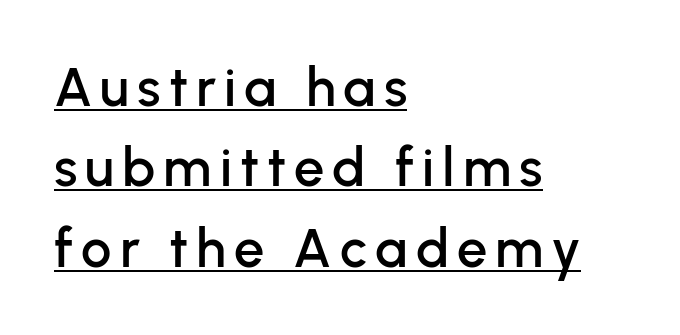
{"serif": "no", "italic": "no", "width": "normal", "stroke_contrast": "low", "x_height": "medium", "monospaced": "no", "underline": "yes", "align": "left", "line_spacing": "normal", "line_spacing_ratio": 1.49, "glyph_px": 54}
